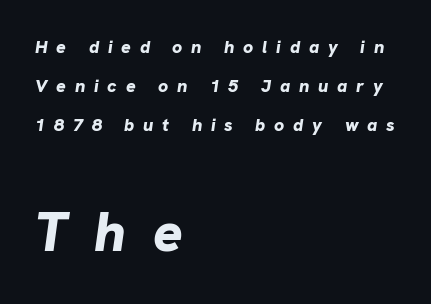
Small over large — that's the arrangement of the two blocks here. Widely set lines give the paragraph a tall, airy silhouette. Caption: bold face, heavy strokes. The type is letterspaced generously, with wide tracking.
